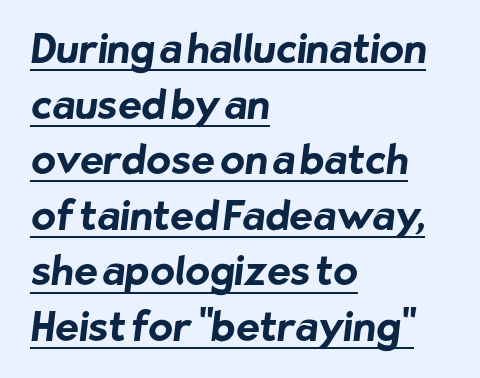
The image shows 40 px bold sans-serif type; set left-aligned, normal line spacing (1.39x), normal letter spacing, underlined; low stroke contrast and a medium x-height.
